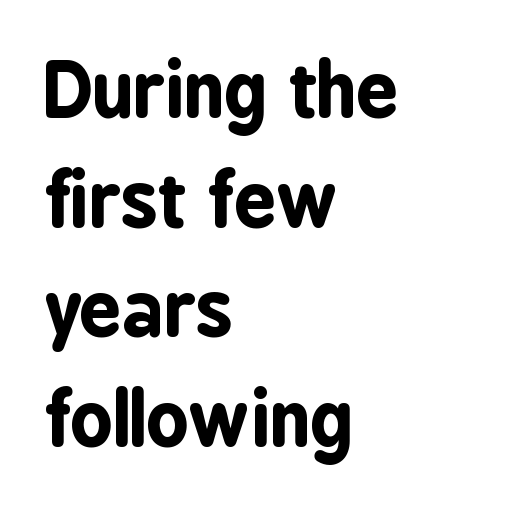
The image shows 74 px bold, condensed sans-serif type, upright; set left-aligned, normal line spacing (1.48x), normal letter spacing, not underlined; low stroke contrast and a medium x-height.
